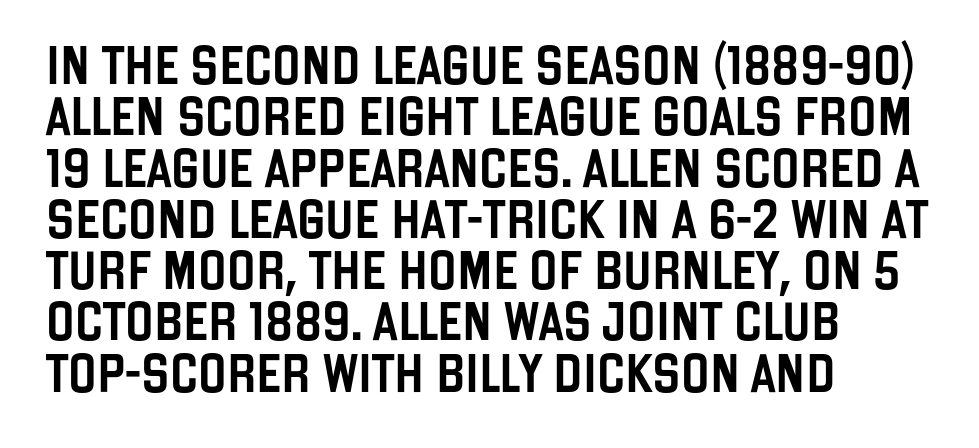
The image shows 38 px condensed sans-serif type, upright; set left-aligned, normal line spacing (1.35x), normal letter spacing, not underlined; low stroke contrast and a large x-height.
